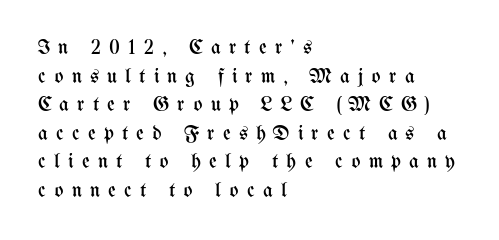
The image shows 21 px text type, upright; set left-aligned, normal line spacing (1.36x), unusually wide letter spacing (+0.39 em), not underlined.
